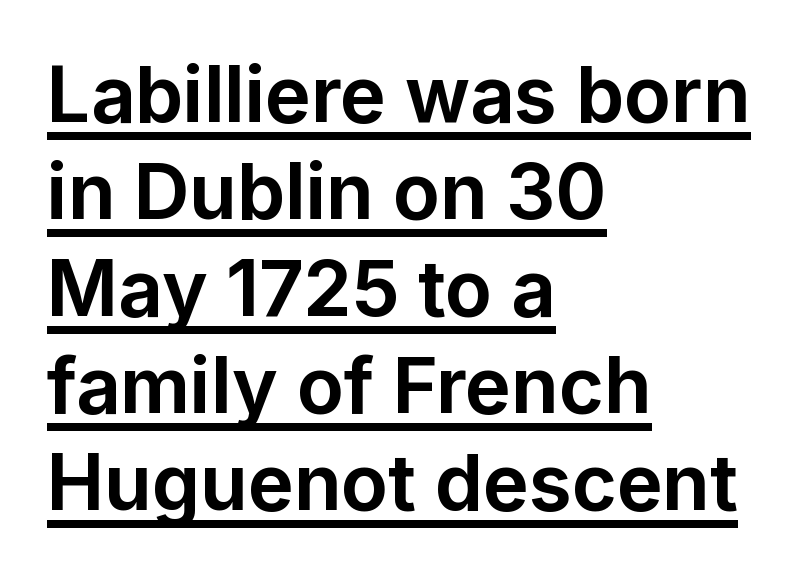
Leftover space on each line is placed entirely after the last word. This is underlined copy, the kind a proofreader might mark for attention. These lines are rendered in a variable-pitch font. If you drew a line through each stem, it would be perfectly vertical. How are the letters spaced? Ordinarily, with no added tracking.
